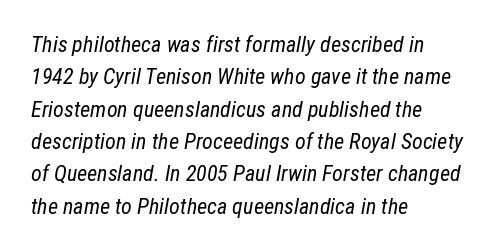
The image shows 22 px text type, italic (leaning right); set left-aligned, normal line spacing (1.47x), normal letter spacing, not underlined.
